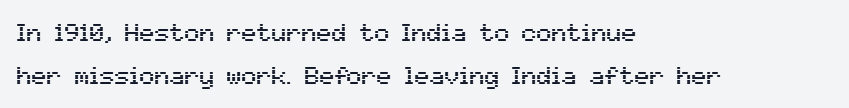
Decoration check: the copy has no underline. Caption: standard tracking, unaltered. Every stem runs plumb, perpendicular to the baseline. Caption: multi-line text, flush left, ragged right.
